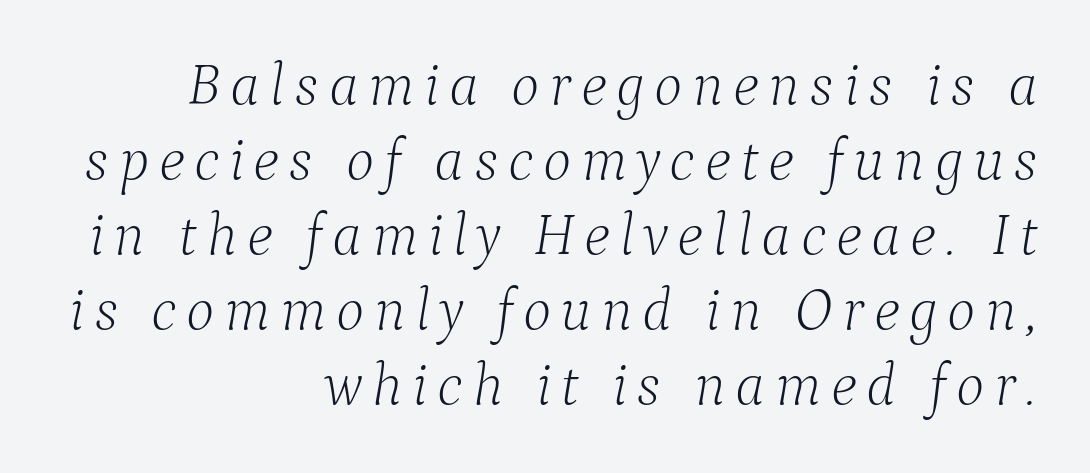
Q: Is the text bold? A: No.
Q: Is the text italic (slanted)? A: Yes, it leans right by about 9 degrees.
Q: Is the typeface a serif or a sans-serif typeface? A: Serif.
Q: Is the text underlined? A: No.
Q: How is the paragraph aligned? A: Right-aligned.
Q: Is the spacing between lines tight, normal or loose? A: Normal.
Q: Width (condensed, normal, or wide)? A: Normal.
Q: Stroke contrast? A: Low.
Q: x-height? A: Medium.
Q: Monospaced? A: No.
